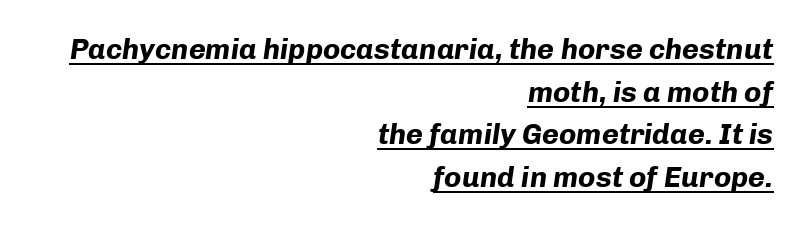
The type is set solid horizontally, with unmodified tracking. Students, this is bold: see how much ink each stroke carries. Here the designer chose a conventional face with non-uniform glyph widths. A student would call this right alignment; a typographer would say flush right, rag left.
